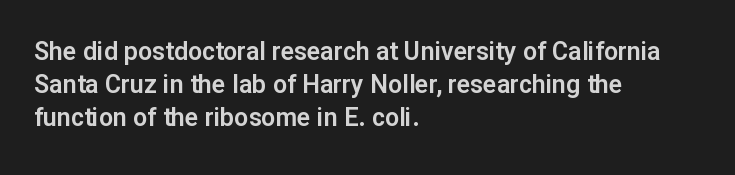
{"italic": "no", "underline": "no", "align": "left", "line_spacing": "normal", "line_spacing_ratio": 1.33, "letter_spacing": "normal", "letter_spacing_em": 0.0, "glyph_px": 25}
